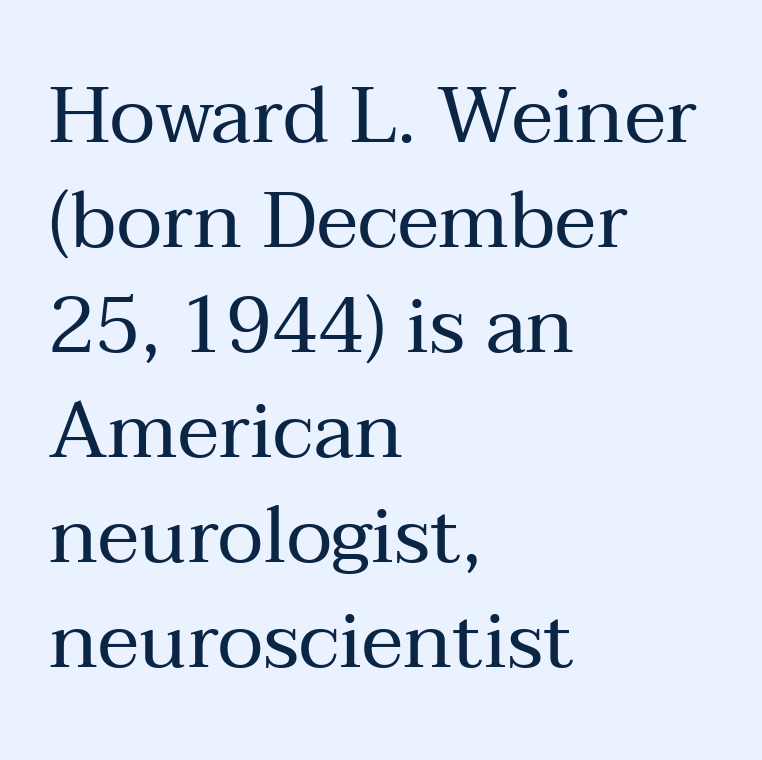
The image shows 79 px regular-weight serif type, upright; set left-aligned, normal line spacing (1.33x), normal letter spacing, not underlined; medium stroke contrast and a medium x-height.
